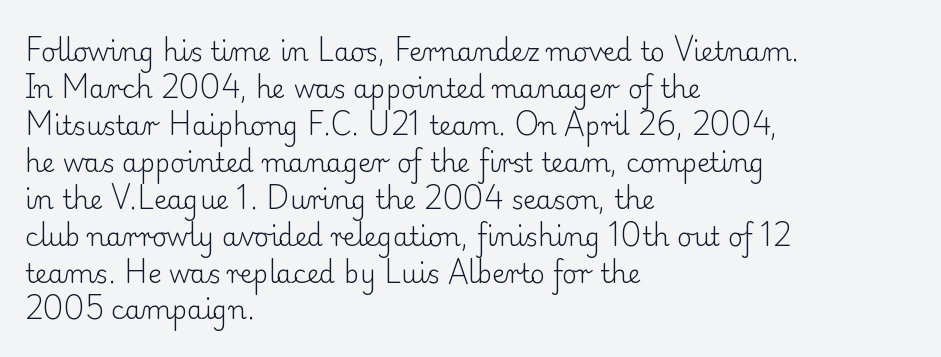
{"italic": "no", "bold": "no", "underline": "no", "align": "left", "line_spacing": "normal", "line_spacing_ratio": 1.42, "letter_spacing": "normal", "letter_spacing_em": 0.0, "glyph_px": 26}
